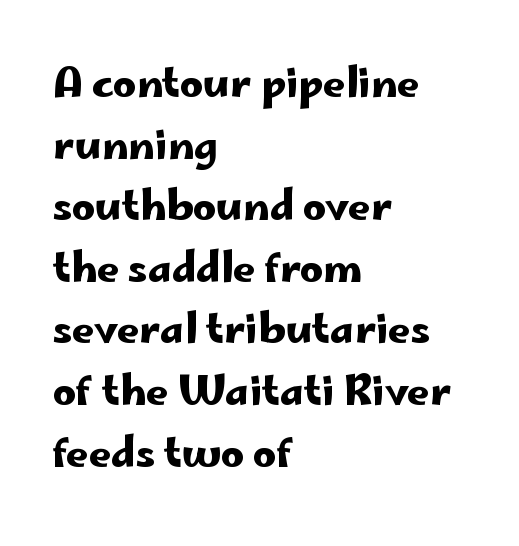
Nothing unusual about the tracking: characters are spaced as the font intends. Character widths vary here, with narrow letters taking less room than wide ones. Beneath every word, the page is bare. If you measured baseline to baseline, you'd find a middling distance. Rendered with straight, roman letterforms. This sample is left-justified, so line endings fall wherever the words run out.
